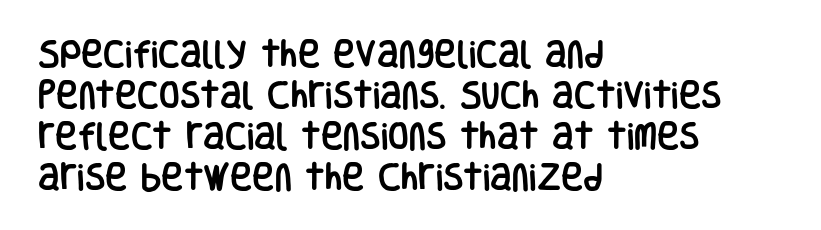
The image shows 30 px condensed sans-serif type, upright; set left-aligned, normal line spacing (1.37x), normal letter spacing, not underlined; low stroke contrast and a large x-height.
